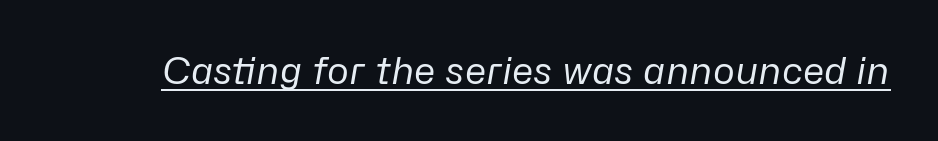
The string is rendered with underlining switched on. The passage shown leans; its letterforms are oblique. Each word holds together tightly as a unit, with standard inter-letter gaps. The cut favours lightness, reaching ordinary text weight at its darkest. The letters advance in unequal steps, a hallmark of proportional type.
